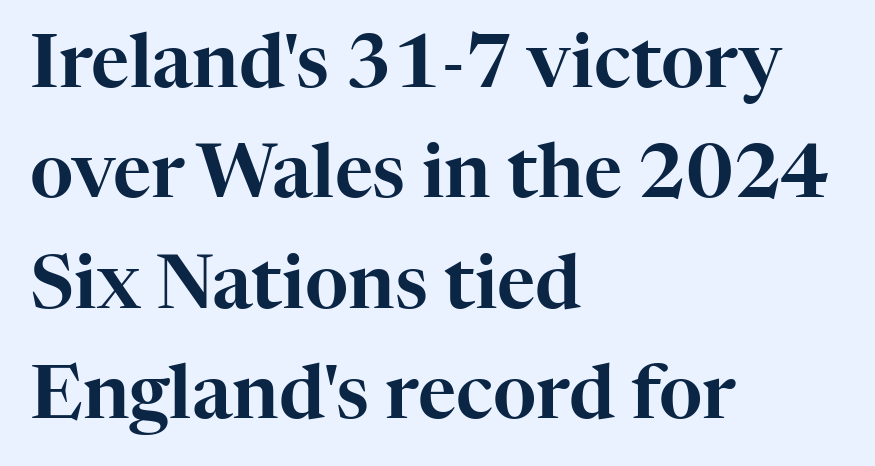
{"serif": "yes", "italic": "no", "width": "normal", "stroke_contrast": "high", "x_height": "medium", "monospaced": "no", "underline": "no", "align": "left", "line_spacing": "normal", "line_spacing_ratio": 1.49, "letter_spacing": "normal", "letter_spacing_em": 0.0, "glyph_px": 74}
